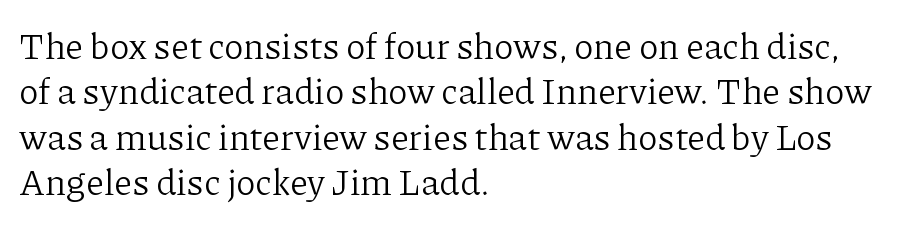
Q: Is the text bold? A: No.
Q: Is the text italic (slanted)? A: No, it is upright.
Q: Is the typeface a serif or a sans-serif typeface? A: Serif.
Q: Is the text underlined? A: No.
Q: How is the paragraph aligned? A: Left-aligned.
Q: Is the spacing between letters normal or unusually wide? A: Normal.
Q: Is the spacing between lines tight, normal or loose? A: Normal.
Q: Width (condensed, normal, or wide)? A: Normal.
Q: Stroke contrast? A: Low.
Q: x-height? A: Medium.
Q: Monospaced? A: No.
